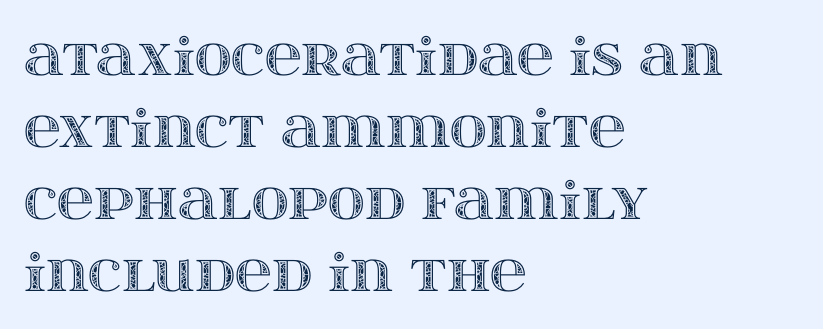
{"italic": "no", "width": "wide", "x_height": "large", "monospaced": "no", "underline": "no", "align": "left", "line_spacing": "normal", "line_spacing_ratio": 1.41, "letter_spacing": "normal", "letter_spacing_em": 0.0, "glyph_px": 51}
